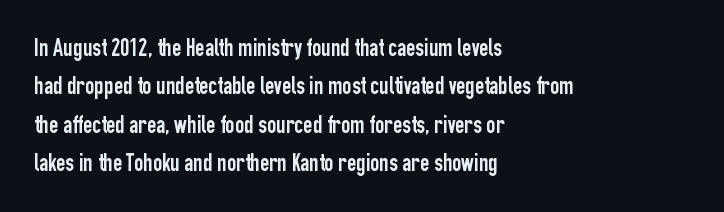
Q: Is the text italic (slanted)? A: No, it is upright.
Q: Is the text underlined? A: No.
Q: How is the paragraph aligned? A: Left-aligned.
Q: Is the spacing between letters normal or unusually wide? A: Normal.
Q: Is the spacing between lines tight, normal or loose? A: Normal.
